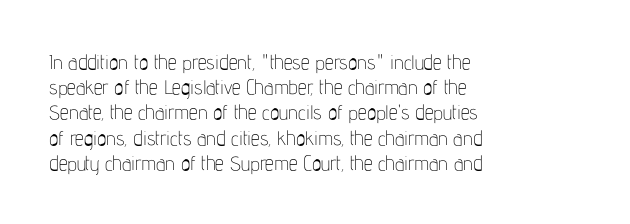
Q: Is the text bold? A: No.
Q: Is the text italic (slanted)? A: No, it is upright.
Q: Is the text underlined? A: No.
Q: How is the paragraph aligned? A: Left-aligned.
Q: Is the spacing between letters normal or unusually wide? A: Normal.
Q: Is the spacing between lines tight, normal or loose? A: Normal.
